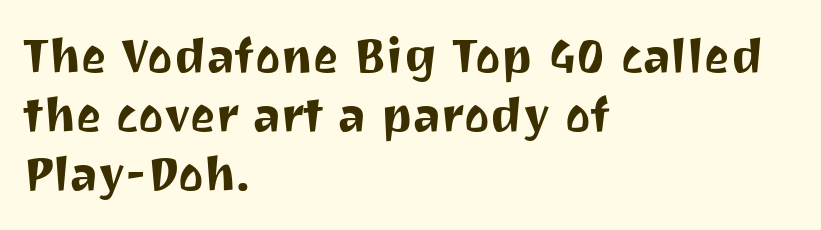
{"serif": "no", "italic": "no", "width": "normal", "stroke_contrast": "medium", "x_height": "medium", "monospaced": "no", "underline": "no", "align": "left", "line_spacing_ratio": 1.23, "letter_spacing": "normal", "letter_spacing_em": 0.0, "glyph_px": 48}
